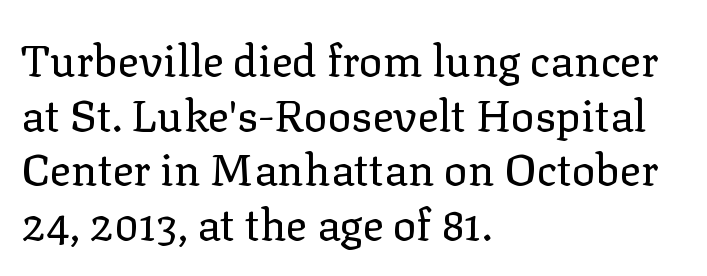
{"serif": "yes", "italic": "no", "bold": "no", "weight": "regular", "width": "normal", "stroke_contrast": "low", "x_height": "medium", "monospaced": "no", "underline": "no", "align": "left", "line_spacing_ratio": 1.24, "letter_spacing": "normal", "letter_spacing_em": 0.0, "glyph_px": 44}
